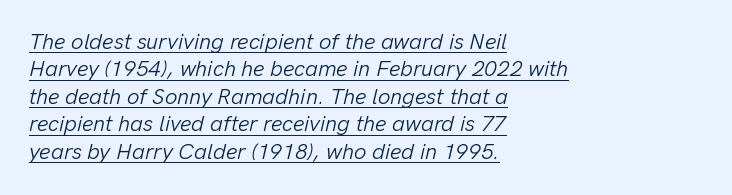
Q: Is the text bold? A: No.
Q: Is the text italic (slanted)? A: Yes, it leans right by about 13 degrees.
Q: Is the text underlined? A: Yes.
Q: How is the paragraph aligned? A: Left-aligned.
Q: Is the spacing between letters normal or unusually wide? A: Normal.
Q: Is the spacing between lines tight, normal or loose? A: Normal.
